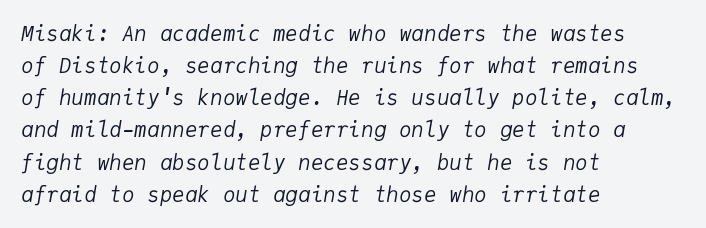
{"italic": "yes", "lean": "right", "slant_degrees": 9, "bold": "no", "underline": "no", "align": "left", "line_spacing": "normal", "line_spacing_ratio": 1.53, "letter_spacing": "normal", "letter_spacing_em": 0.0, "glyph_px": 21}
